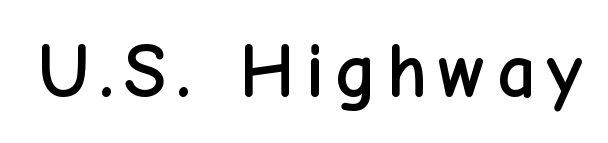
Q: Is the text italic (slanted)? A: No, it is upright.
Q: Is the typeface a serif or a sans-serif typeface? A: Sans-serif.
Q: Is the text underlined? A: No.
Q: Width (condensed, normal, or wide)? A: Normal.
Q: Stroke contrast? A: Low.
Q: x-height? A: Medium.
Q: Monospaced? A: No.
